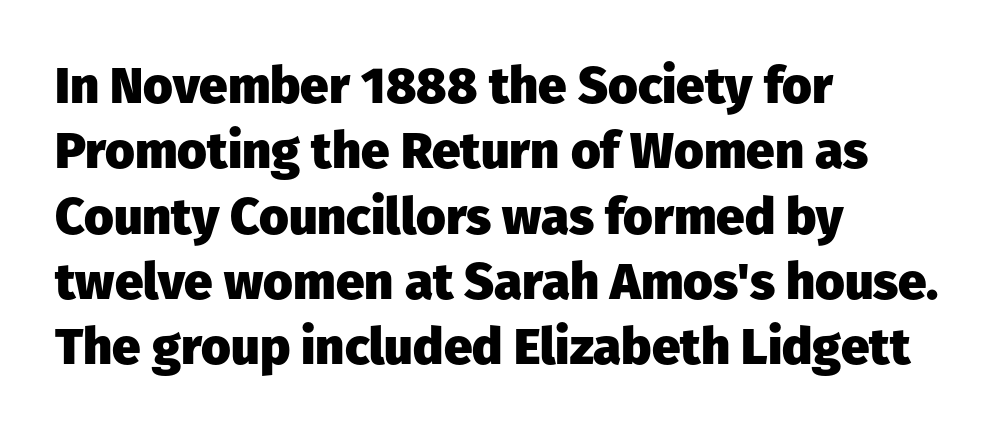
{"serif": "no", "italic": "no", "bold": "yes", "weight": "heavy", "width": "normal", "stroke_contrast": "low", "x_height": "medium", "monospaced": "no", "underline": "no", "align": "left", "line_spacing": "normal", "line_spacing_ratio": 1.28, "letter_spacing": "normal", "letter_spacing_em": 0.0, "glyph_px": 51}
